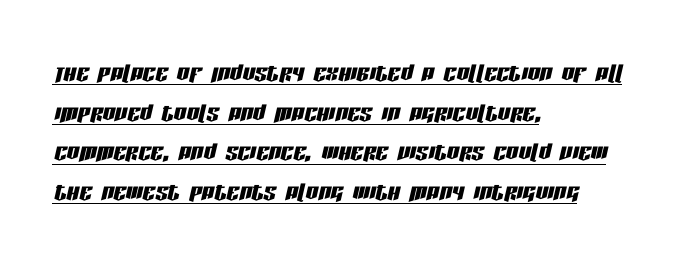
All the whitespace from short lines collects on the right. Compared with typical paragraphs, the rows here are spaced about the same. The specimen includes a rule beneath the text block's lines. In terms of posture, this sample is oblique.
